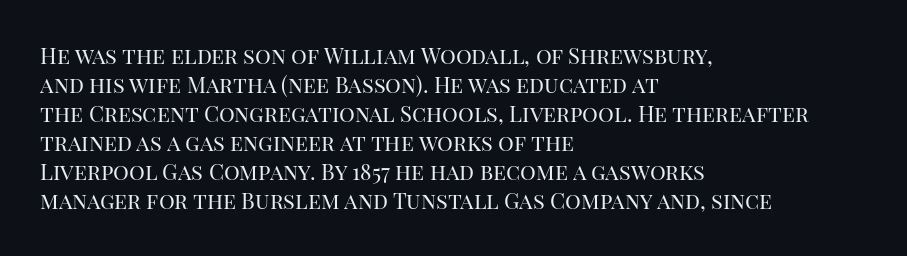
Tall strokes in this sample are plumb rather than angled. The passage shown has conventional tracking throughout. Every row of glyphs begins at an identical x-position on the left. A normal amount of white space separates one row of letters from the next. Type without underlining.
